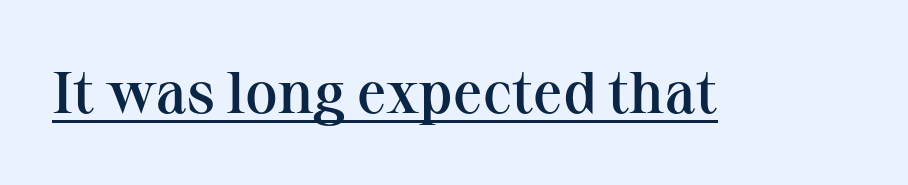
The image shows 59 px semibold serif type, upright; set normal letter spacing, underlined; medium stroke contrast and a medium x-height.
